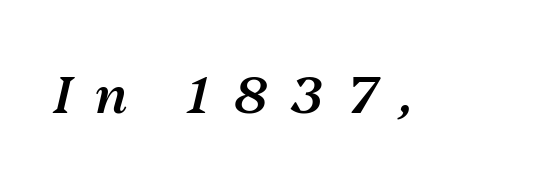
Q: Is the text bold? A: Semi-bold.
Q: Is the text italic (slanted)? A: Yes, it leans right by about 13 degrees.
Q: Is the text underlined? A: No.
Q: Is the spacing between letters normal or unusually wide? A: Unusually wide.
Q: Width (condensed, normal, or wide)? A: Normal.
Q: Stroke contrast? A: Medium.
Q: x-height? A: Medium.
Q: Monospaced? A: No.
